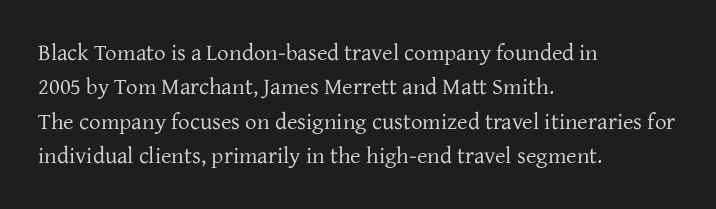
{"italic": "no", "bold": "no", "underline": "no", "align": "left", "line_spacing": "normal", "line_spacing_ratio": 1.5, "letter_spacing": "normal", "letter_spacing_em": 0.0, "glyph_px": 23}
